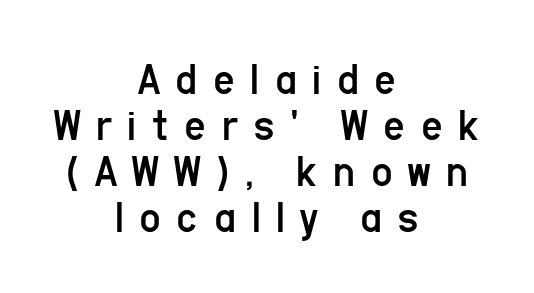
{"serif": "no", "italic": "no", "bold": "no", "weight": "regular", "width": "condensed", "stroke_contrast": "low", "x_height": "medium", "monospaced": "no", "underline": "no", "align": "center", "line_spacing": "tight", "line_spacing_ratio": 0.98, "letter_spacing": "wide", "letter_spacing_em": 0.33, "glyph_px": 47}
